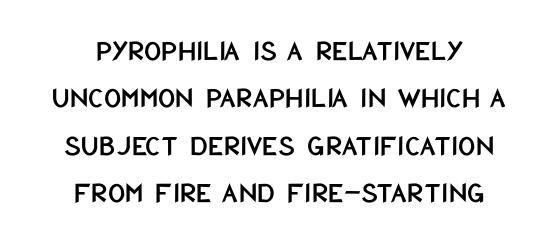
Q: Is the text italic (slanted)? A: No, it is upright.
Q: Is the typeface a serif or a sans-serif typeface? A: Sans-serif.
Q: Is the text underlined? A: No.
Q: How is the paragraph aligned? A: Centered.
Q: Is the spacing between letters normal or unusually wide? A: Normal.
Q: Is the spacing between lines tight, normal or loose? A: Normal.
Q: Width (condensed, normal, or wide)? A: Condensed.
Q: Stroke contrast? A: Low.
Q: x-height? A: Large.
Q: Monospaced? A: No.
